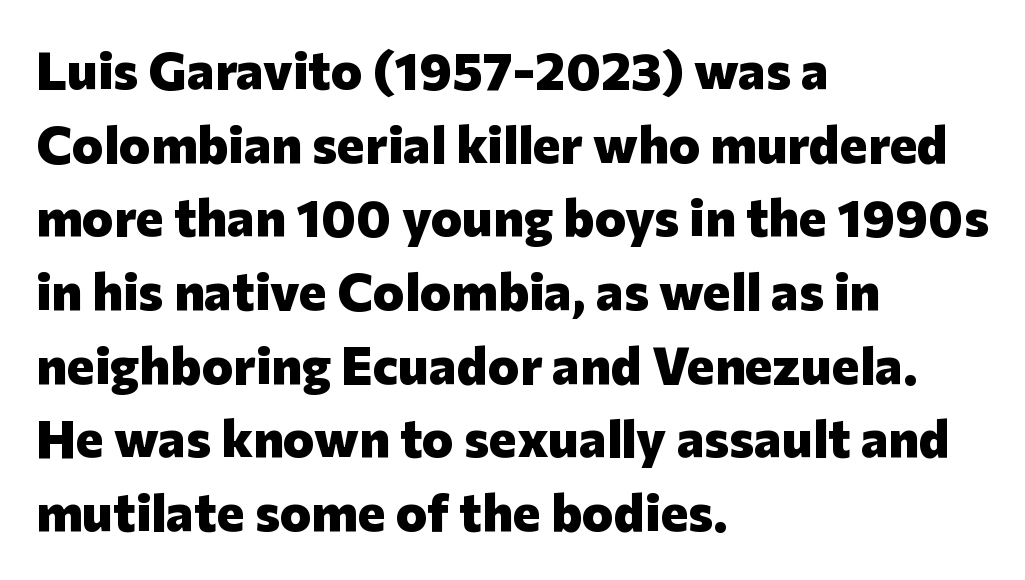
Q: Is the text bold? A: Yes.
Q: Is the text italic (slanted)? A: No, it is upright.
Q: Is the typeface a serif or a sans-serif typeface? A: Sans-serif.
Q: Is the text underlined? A: No.
Q: How is the paragraph aligned? A: Left-aligned.
Q: Is the spacing between letters normal or unusually wide? A: Normal.
Q: Is the spacing between lines tight, normal or loose? A: Normal.
Q: Width (condensed, normal, or wide)? A: Normal.
Q: Stroke contrast? A: Low.
Q: x-height? A: Medium.
Q: Monospaced? A: No.
